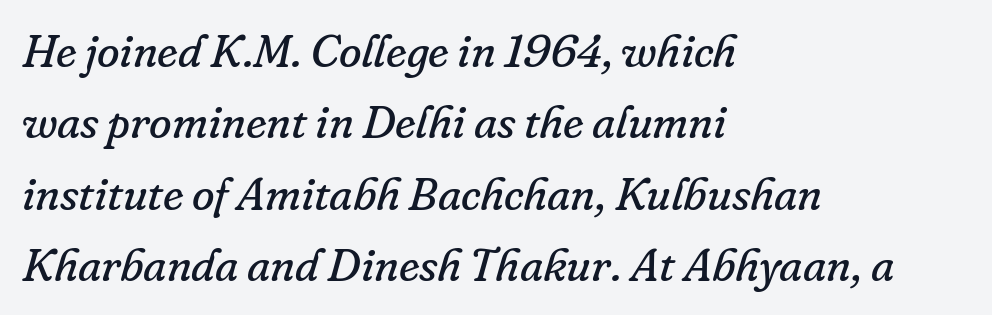
{"serif": "yes", "italic": "yes", "lean": "right", "slant_degrees": 16, "bold": "no", "weight": "regular", "width": "normal", "stroke_contrast": "low", "x_height": "small", "monospaced": "no", "underline": "no", "align": "left", "line_spacing": "normal", "line_spacing_ratio": 1.55, "letter_spacing": "normal", "letter_spacing_em": 0.0, "glyph_px": 46}
